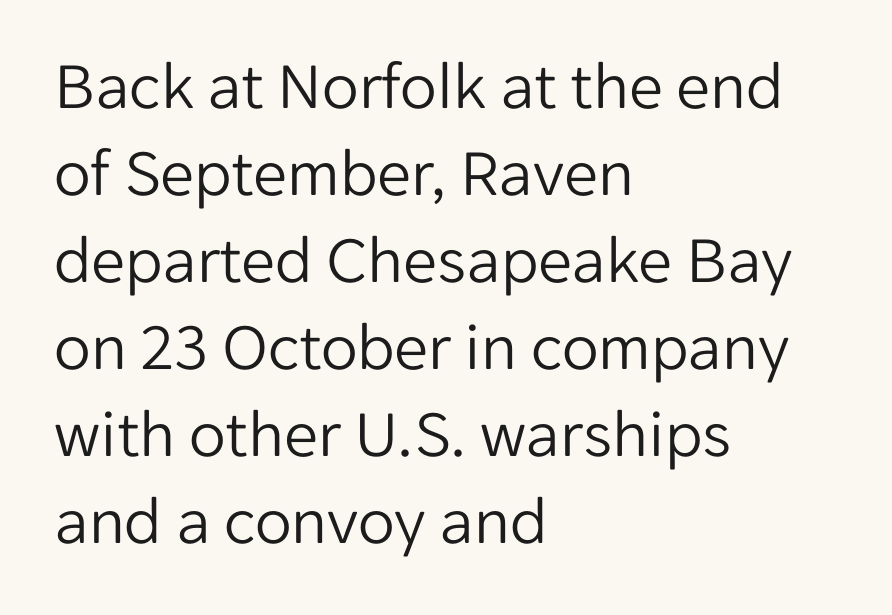
The text block is weighted toward the left margin, trailing off unevenly rightward. The passage shown stacks its lines at a standard gap. No chunkiness to these letters — they're not bold. Check the space under the baseline: it is left empty.
